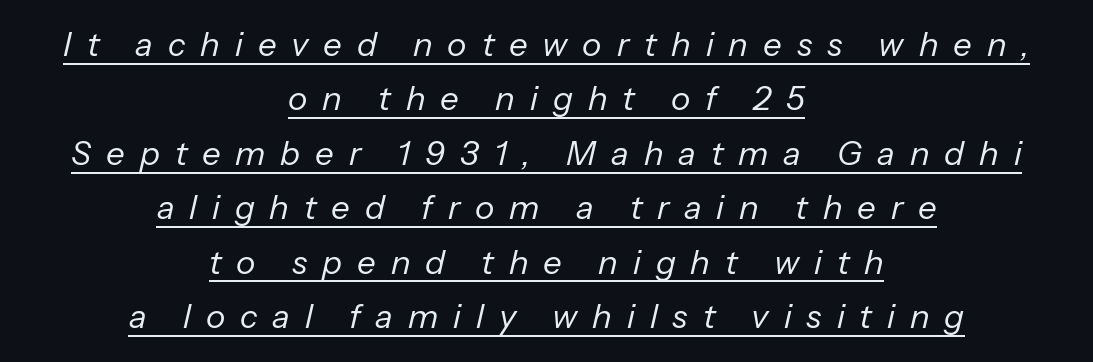
The image shows 33 px regular-weight type, italic (leaning right); set centered, normal line spacing (1.65x), unusually wide letter spacing (+0.45 em), underlined; low stroke contrast and a medium x-height.
